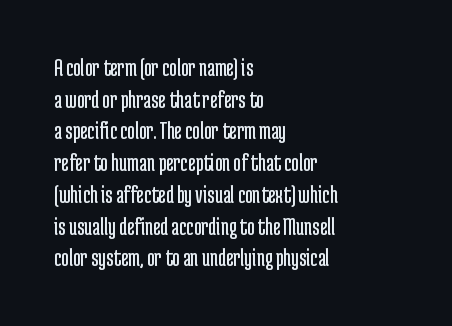
Nope, not italic — everything's standing straight. The font is comparable to plain body text, perhaps lighter. Inter-character spacing is left at the font's built-in metrics. The zone under the glyphs is completely vacant. These lines are set flush left with a ragged right edge.
